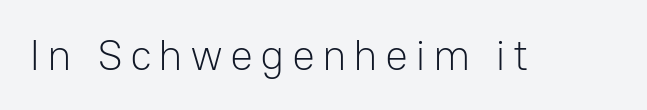
{"serif": "no", "italic": "no", "bold": "no", "weight": "light", "width": "normal", "stroke_contrast": "low", "x_height": "medium", "monospaced": "no", "underline": "no", "glyph_px": 43}
